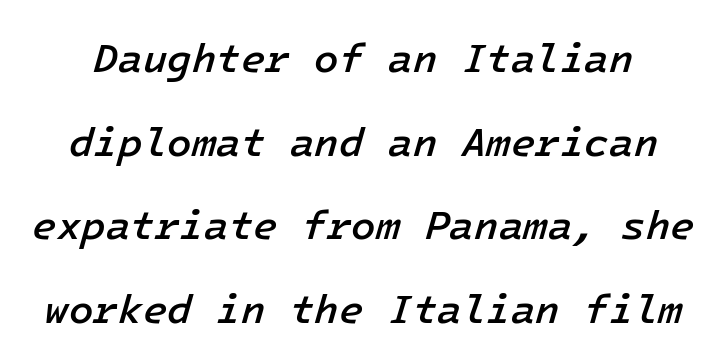
Bold? Not quite — semibold, heavier than regular but stopping short. The font's italic variant was chosen for this text. Any mark beneath the type? The region is blank. A great deal of white space separates one row of letters from the next. The face used here is rendered with its standard letterfit.
